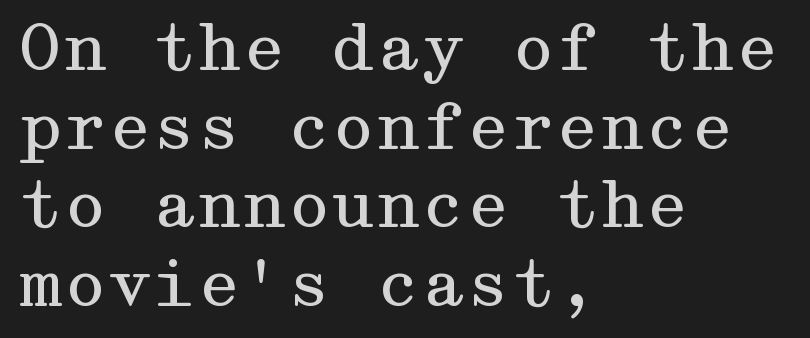
The image shows 64 px regular-weight, wide serif type, upright; set left-aligned, line spacing 1.23x, normal letter spacing, not underlined; medium stroke contrast and a medium x-height.
